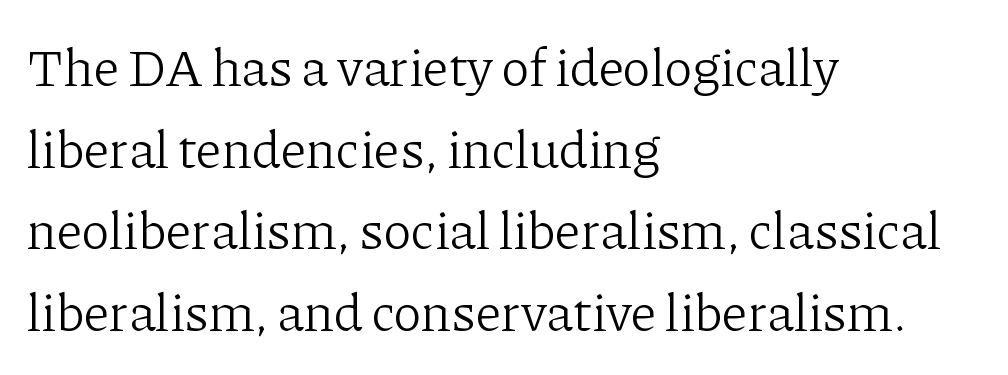
Q: Is the text bold? A: No.
Q: Is the text italic (slanted)? A: No, it is upright.
Q: Is the typeface a serif or a sans-serif typeface? A: Serif.
Q: Is the text underlined? A: No.
Q: How is the paragraph aligned? A: Left-aligned.
Q: Is the spacing between letters normal or unusually wide? A: Normal.
Q: Is the spacing between lines tight, normal or loose? A: Normal.
Q: Width (condensed, normal, or wide)? A: Normal.
Q: Stroke contrast? A: Low.
Q: x-height? A: Medium.
Q: Monospaced? A: No.
